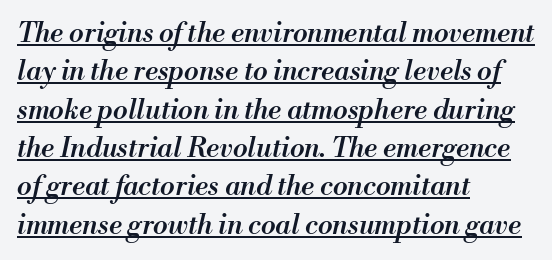
{"italic": "yes", "lean": "right", "slant_degrees": 13, "bold": "semi", "underline": "yes", "align": "left", "line_spacing": "normal", "line_spacing_ratio": 1.42, "letter_spacing": "normal", "letter_spacing_em": 0.0, "glyph_px": 27}
